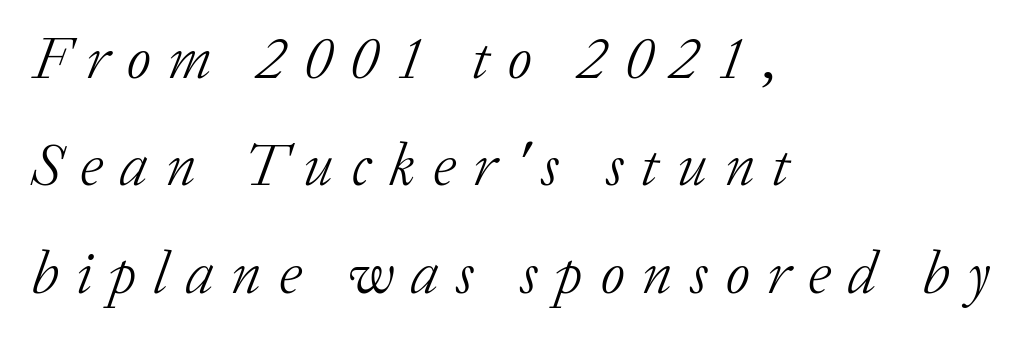
The image shows 60 px light serif type, italic (leaning right); set left-aligned, line spacing 1.79x, unusually wide letter spacing (+0.29 em), not underlined; low stroke contrast and a medium x-height.
